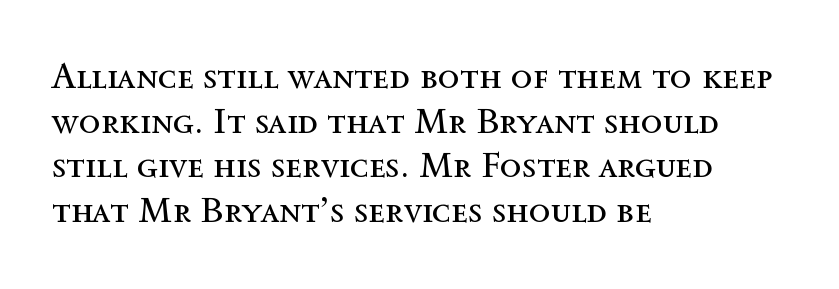
{"italic": "no", "bold": "no", "weight": "regular", "width": "normal", "x_height": "medium", "monospaced": "no", "underline": "no", "align": "left", "line_spacing_ratio": 1.24, "letter_spacing": "normal", "letter_spacing_em": 0.0, "glyph_px": 36}
